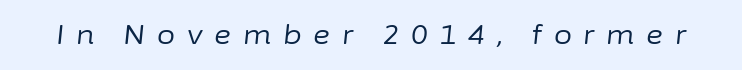
Q: Is the text bold? A: No.
Q: Is the text italic (slanted)? A: Yes, it leans right by about 6 degrees.
Q: Is the text underlined? A: No.
Q: Is the spacing between letters normal or unusually wide? A: Unusually wide.
